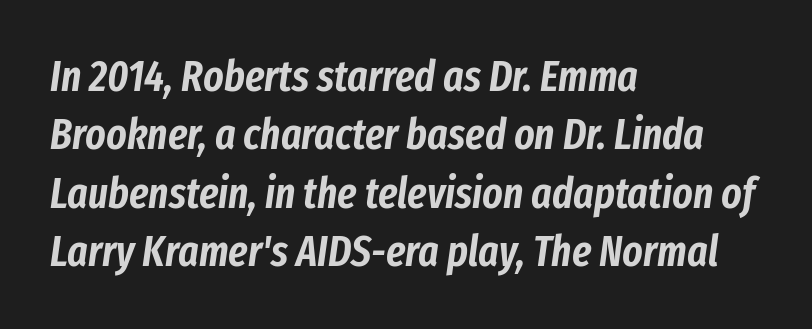
The image shows 43 px condensed type, italic (leaning right); set left-aligned, normal line spacing (1.36x), normal letter spacing, not underlined; low stroke contrast and a medium x-height.
